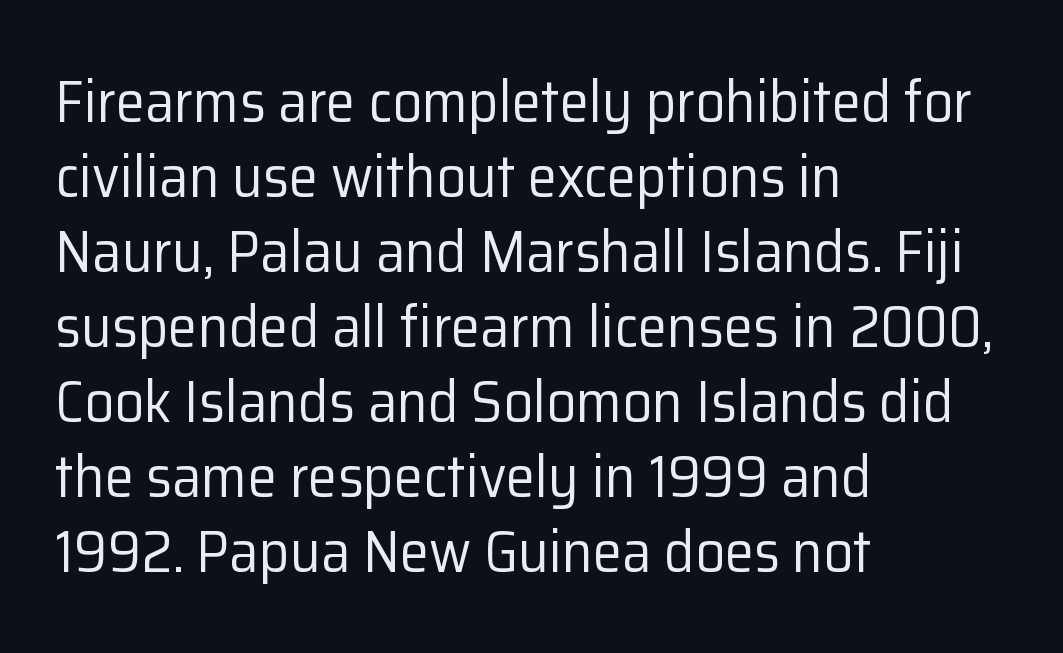
The image shows 59 px regular-weight sans-serif type, upright; set left-aligned, normal line spacing (1.27x), normal letter spacing, not underlined; low stroke contrast and a medium x-height.
